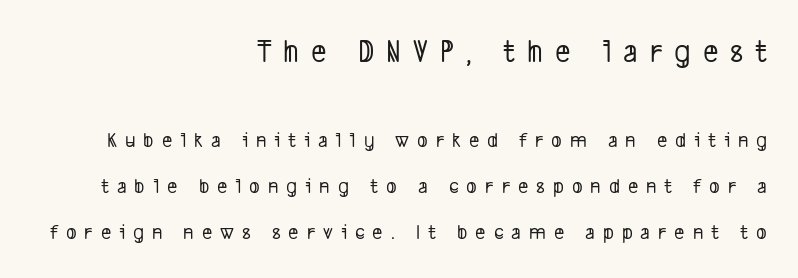
The image shows 33 px condensed sans-serif type; set right-aligned, loose line spacing (2.09x), unusually wide letter spacing (+0.36 em), not underlined; the first (top) block is 1.5x larger; low stroke contrast and a medium x-height.
